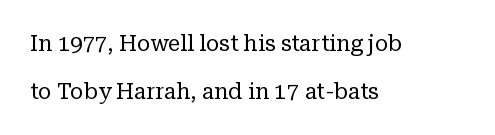
The image shows 22 px text type, upright; set left-aligned, loose line spacing (2.16x), normal letter spacing, not underlined.
